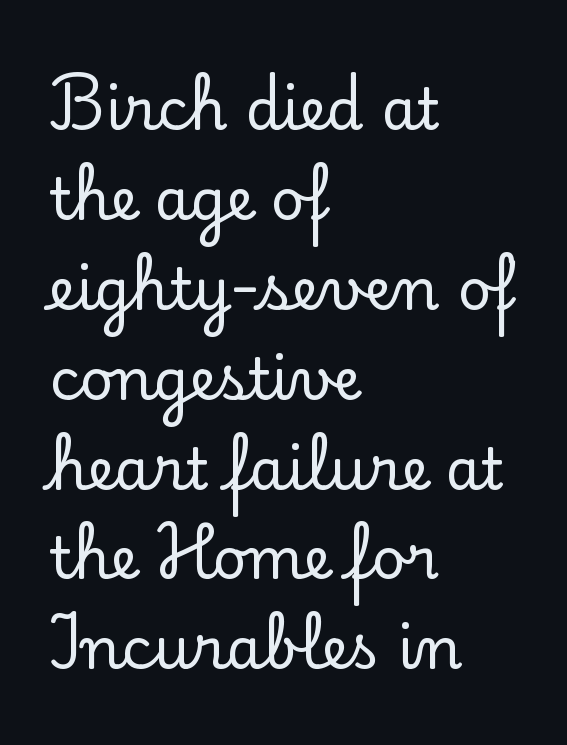
{"serif": "yes", "italic": "no", "width": "normal", "stroke_contrast": "low", "x_height": "small", "monospaced": "no", "underline": "no", "align": "left", "line_spacing": "normal", "line_spacing_ratio": 1.55, "letter_spacing": "normal", "letter_spacing_em": 0.0, "glyph_px": 58}
